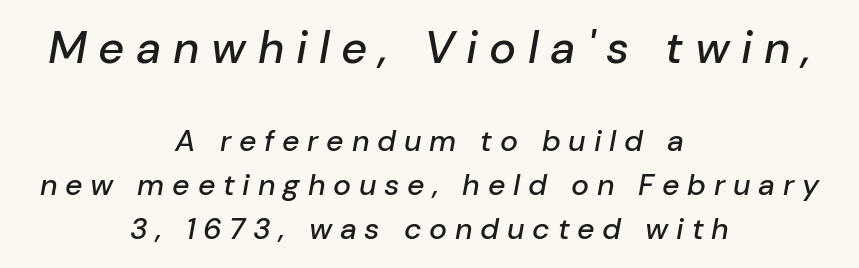
The image shows 45 px text type, italic (leaning right); set centered, normal line spacing (1.48x), unusually wide letter spacing (+0.26 em), not underlined; the first (top) block is 1.5x larger; low stroke contrast and a medium x-height.
